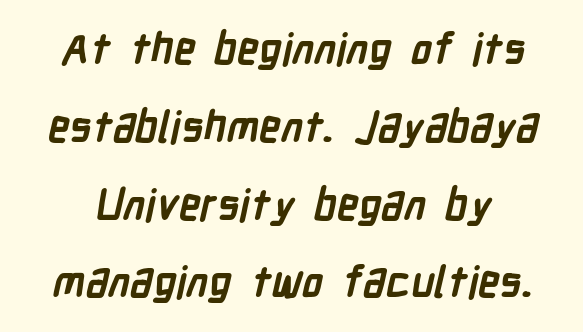
{"serif": "no", "bold": "yes", "weight": "semibold", "width": "condensed", "stroke_contrast": "low", "x_height": "medium", "monospaced": "no", "underline": "no", "line_spacing_ratio": 1.81, "letter_spacing": "normal", "letter_spacing_em": 0.0, "glyph_px": 43}
